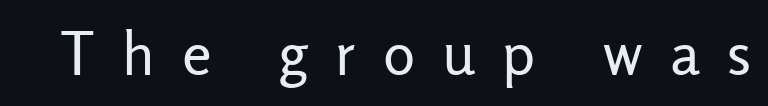
{"serif": "no", "italic": "no", "bold": "no", "weight": "regular", "width": "normal", "stroke_contrast": "low", "x_height": "medium", "monospaced": "no", "underline": "no", "letter_spacing": "wide", "letter_spacing_em": 0.45, "glyph_px": 60}
